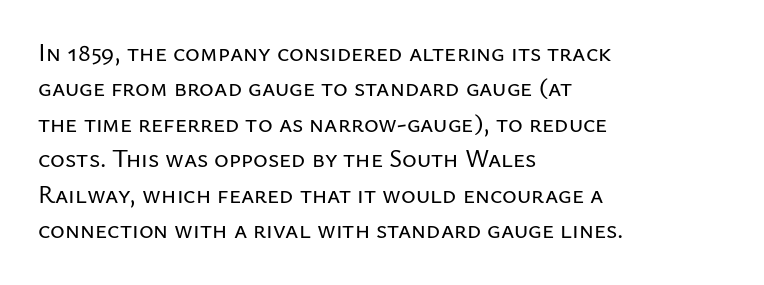
The line texture is even and compact thanks to regular tracking. Glance below the letters and you will spot only blank space. It's the straight-up-and-down kind of type. Each line starts at the same left margin while the right side varies. Reading down the column, the eye jumps a familiar distance to each next line.
